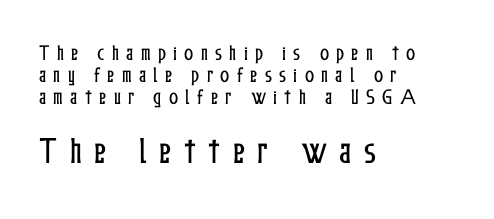
The image shows 29 px condensed type, upright; set left-aligned, normal line spacing (1.29x), unusually wide letter spacing (+0.43 em), not underlined; the second (bottom) block is 1.71x larger; low stroke contrast and a medium x-height.
